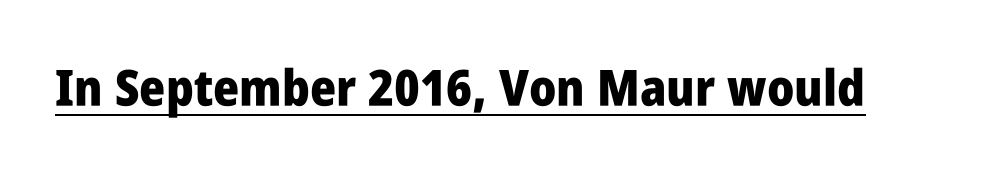
No feet cap the strokes, marking this as sans-serif type. The axis of the letterforms is exactly vertical. Short note: letters normally spaced. Bold? Absolutely — the strokes are thick and heavy. Note the varied advance widths — an 'i' is clearly narrower than an 'm'. A typographer would call this underscored text.
